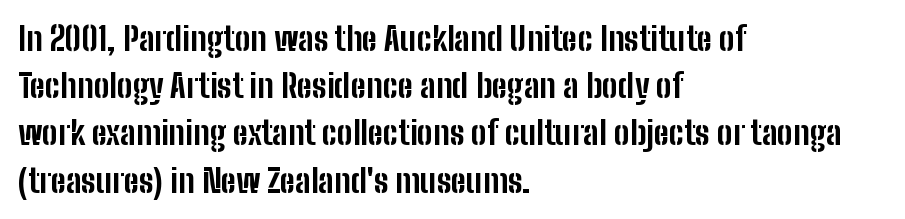
The image shows 33 px bold, condensed sans-serif type, upright; set left-aligned, normal line spacing (1.43x), normal letter spacing, not underlined; low stroke contrast and a medium x-height.
